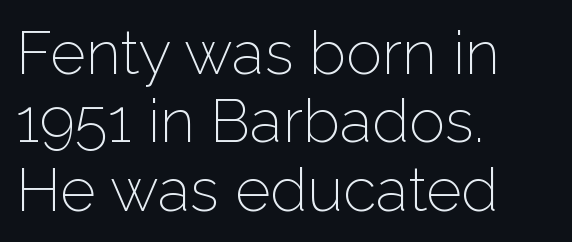
The image shows 61 px light sans-serif type, upright; set left-aligned, tight line spacing (1.12x), normal letter spacing, not underlined; low stroke contrast and a medium x-height.
